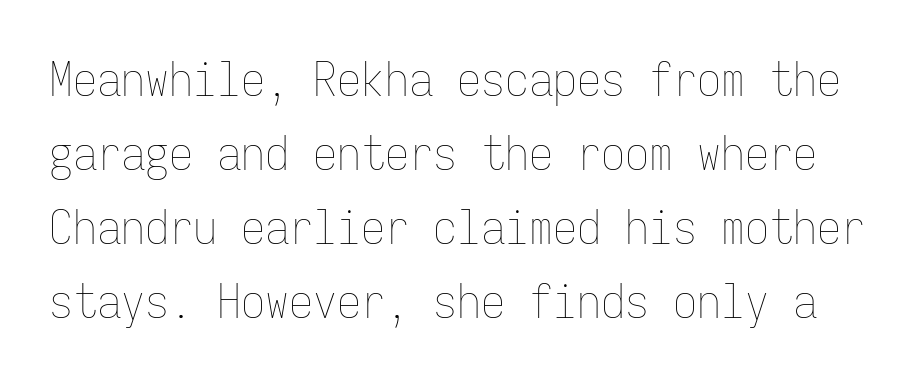
Q: Is the text bold? A: No.
Q: Is the text italic (slanted)? A: No, it is upright.
Q: Is the text underlined? A: No.
Q: Is the spacing between letters normal or unusually wide? A: Normal.
Q: Is the spacing between lines tight, normal or loose? A: Normal.
Q: Width (condensed, normal, or wide)? A: Condensed.
Q: Stroke contrast? A: Low.
Q: x-height? A: Medium.
Q: Monospaced? A: Yes.
